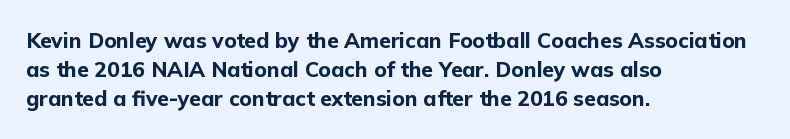
{"italic": "no", "bold": "yes", "underline": "no", "align": "left", "line_spacing": "normal", "line_spacing_ratio": 1.39, "letter_spacing": "normal", "letter_spacing_em": 0.0, "glyph_px": 21}
